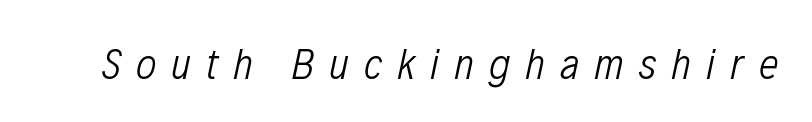
Q: Is the text bold? A: No.
Q: Is the text italic (slanted)? A: Yes, it leans right by about 12 degrees.
Q: Is the text underlined? A: No.
Q: Is the spacing between letters normal or unusually wide? A: Unusually wide.
Q: Width (condensed, normal, or wide)? A: Condensed.
Q: Stroke contrast? A: Low.
Q: x-height? A: Medium.
Q: Monospaced? A: No.
